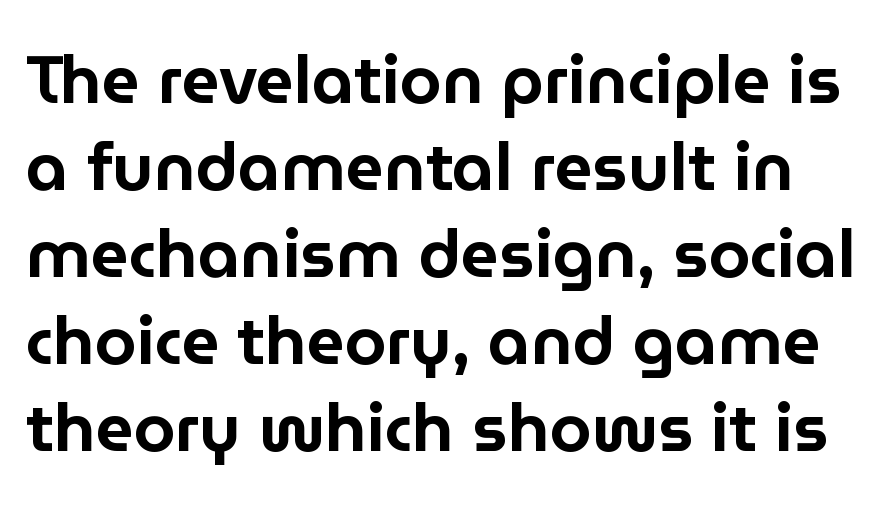
The image shows 67 px sans-serif type, upright; set normal line spacing (1.3x), normal letter spacing, not underlined; low stroke contrast and a medium x-height.
